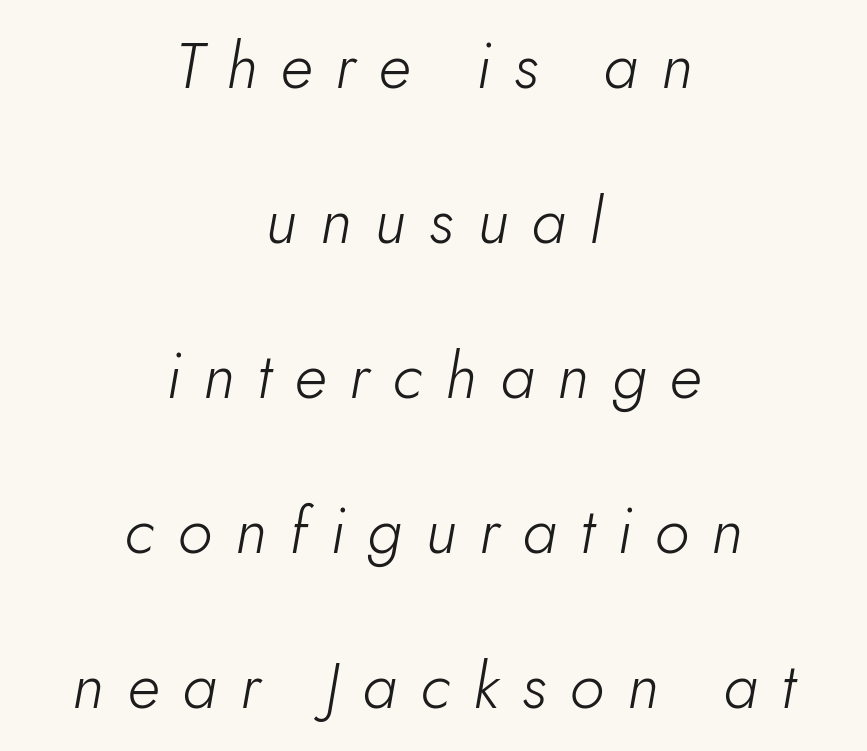
Someone cranked the tracking dial way up on this one. Looks like regular typesetting: each glyph gets only the width it needs. The passage shown is not underscored anywhere. The text carries the slant typical of an italic or oblique font. One glance says open: line gaps are wider than usual. Weight: regular or lighter.
